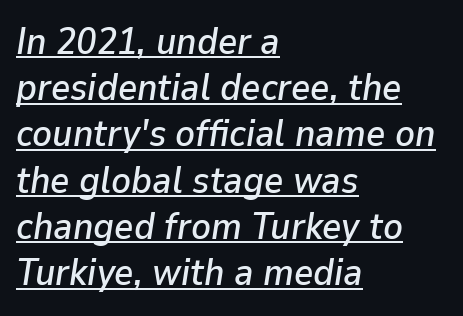
Every row of glyphs begins at an identical x-position on the left. Does extra space separate the letters? No, they use regular spacing. Here the designer chose a conventional face with non-uniform glyph widths. The rendering applies a slant to the glyphs. The typesetter has applied underlining to the passage shown.
